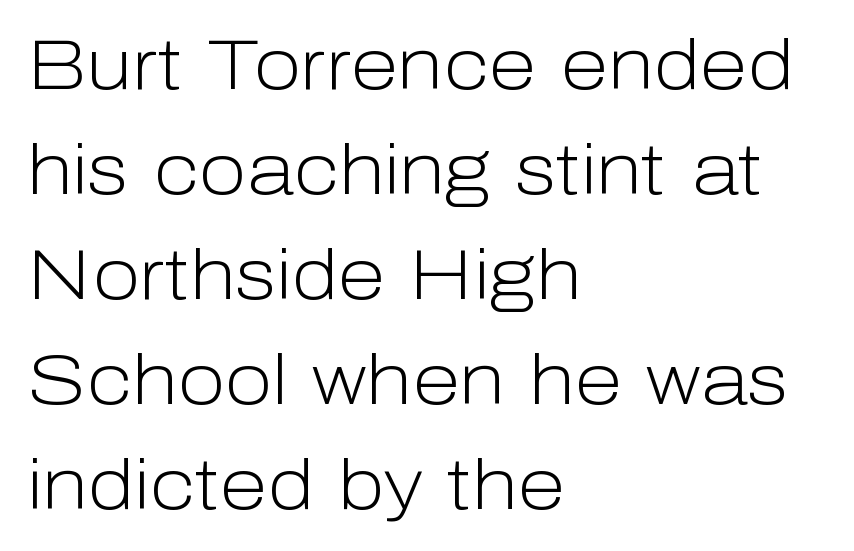
Q: Is the text bold? A: No.
Q: Is the text italic (slanted)? A: No, it is upright.
Q: Is the typeface a serif or a sans-serif typeface? A: Sans-serif.
Q: Is the text underlined? A: No.
Q: How is the paragraph aligned? A: Left-aligned.
Q: Is the spacing between letters normal or unusually wide? A: Normal.
Q: Is the spacing between lines tight, normal or loose? A: Normal.
Q: Width (condensed, normal, or wide)? A: Normal.
Q: Stroke contrast? A: Low.
Q: x-height? A: Medium.
Q: Monospaced? A: No.
